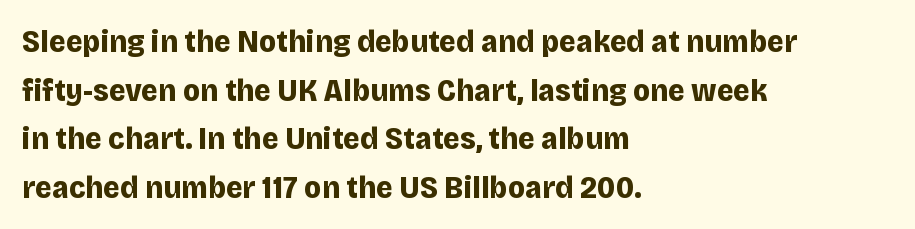
Q: Is the text bold? A: Yes.
Q: Is the text italic (slanted)? A: No, it is upright.
Q: Is the typeface a serif or a sans-serif typeface? A: Sans-serif.
Q: Is the text underlined? A: No.
Q: How is the paragraph aligned? A: Left-aligned.
Q: Is the spacing between letters normal or unusually wide? A: Normal.
Q: Is the spacing between lines tight, normal or loose? A: Normal.
Q: Width (condensed, normal, or wide)? A: Normal.
Q: Stroke contrast? A: Low.
Q: x-height? A: Large.
Q: Monospaced? A: No.
